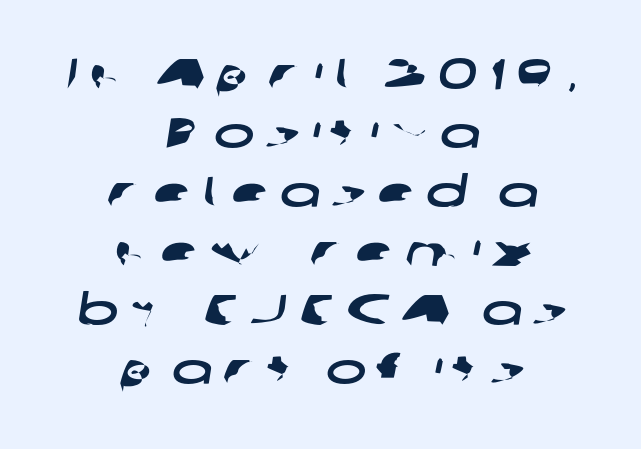
{"serif": "no", "width": "wide", "stroke_contrast": "low", "x_height": "medium", "monospaced": "no", "underline": "no", "align": "center", "line_spacing": "normal", "line_spacing_ratio": 1.37, "letter_spacing": "wide", "letter_spacing_em": 0.27, "glyph_px": 43}
